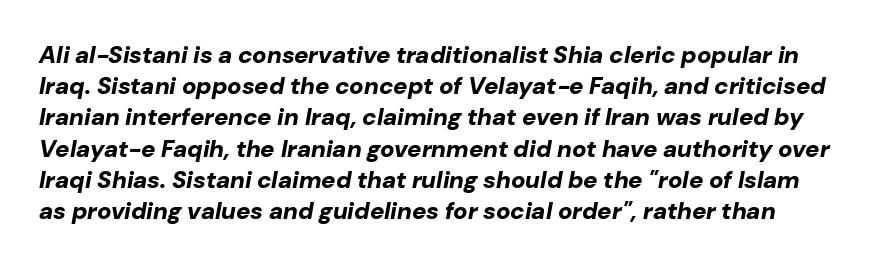
The image shows 24 px bold type, italic (leaning right); set normal line spacing (1.3x), normal letter spacing, not underlined.
